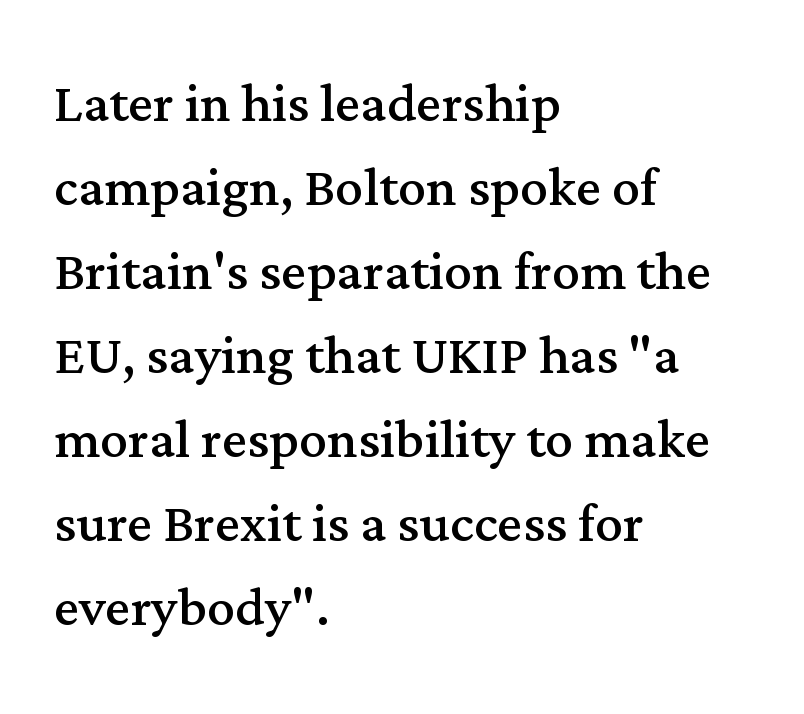
The glyphs are unaccompanied by any horizontal stroke below them. The weight would be labelled regular, book, light, or lighter still. Character widths vary here, with narrow letters taking less room than wide ones. Compared with a centered layout, this one pins lines to the left instead. The face used here is seriffed, in the tradition of book romans.
